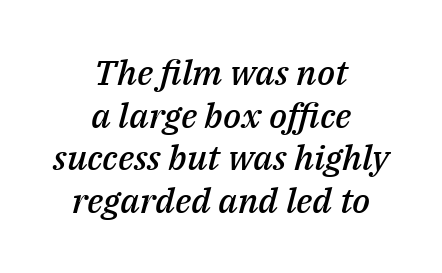
The image shows 35 px semibold type, italic (leaning right); set centered, line spacing 1.22x, normal letter spacing, not underlined; medium stroke contrast and a medium x-height.
